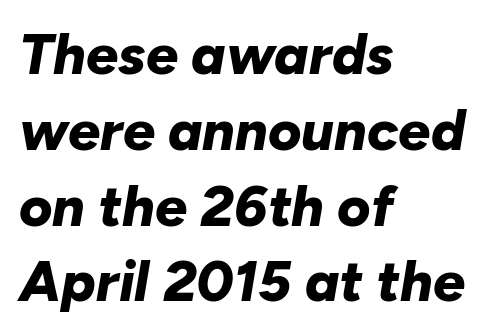
No word sits above an underline. The font is running at its bold setting. You can tell it's italic because the verticals aren't actually vertical. The letterforms sit shoulder to shoulder at normal distance. Leading matches the norm, producing a regular column. Does the copy run flush right? No — it runs flush left.
